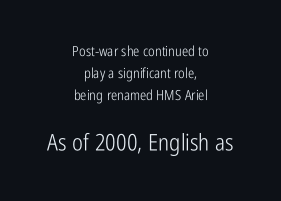
{"italic": "no", "bold": "no", "underline": "no", "align": "center", "line_spacing": "normal", "line_spacing_ratio": 1.58, "letter_spacing": "normal", "letter_spacing_em": 0.0, "larger_block": "second", "size_ratio": 1.64, "glyph_px": 23}
